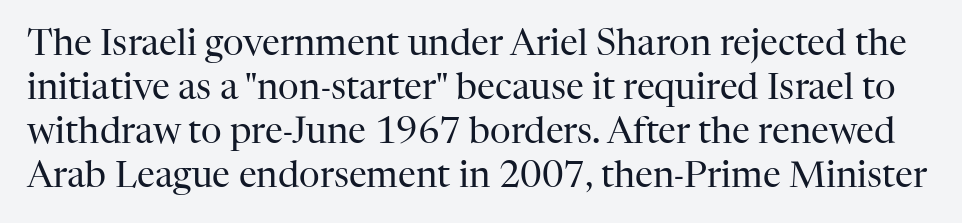
The specimen omits any rule beneath the text block's lines. Rendered with straight, roman letterforms. Yep, those are serifs on the letters. These glyphs show unthickened strokes, regular width or finer.
